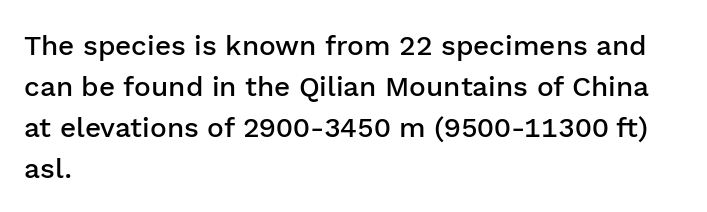
The image shows 28 px semibold sans-serif type, upright; set left-aligned, normal line spacing (1.46x), normal letter spacing, not underlined; low stroke contrast and a medium x-height.
